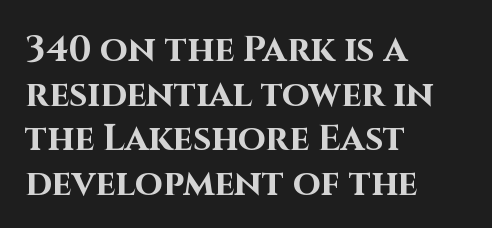
The image shows 36 px bold sans-serif type, upright; set left-aligned, line spacing 1.24x, normal letter spacing, not underlined; high stroke contrast and a large x-height.
